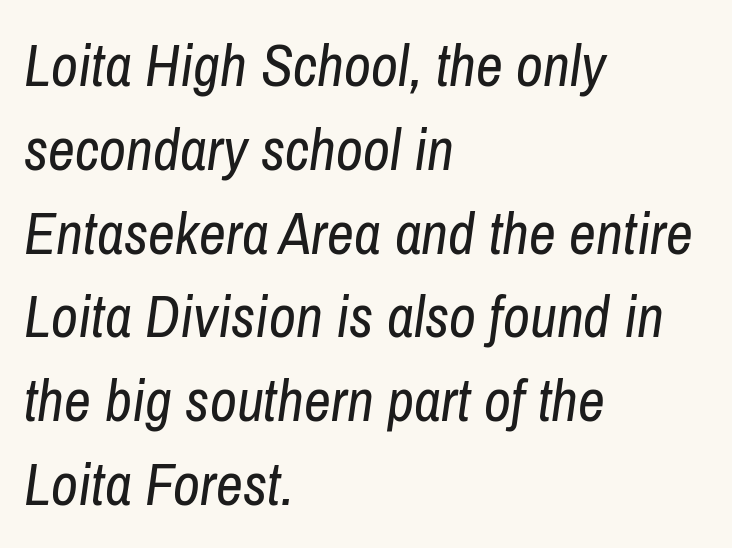
{"italic": "yes", "lean": "right", "slant_degrees": 8, "bold": "no", "weight": "regular", "width": "condensed", "stroke_contrast": "low", "x_height": "medium", "monospaced": "no", "underline": "no", "align": "left", "line_spacing": "normal", "line_spacing_ratio": 1.42, "letter_spacing": "normal", "letter_spacing_em": 0.0, "glyph_px": 59}
